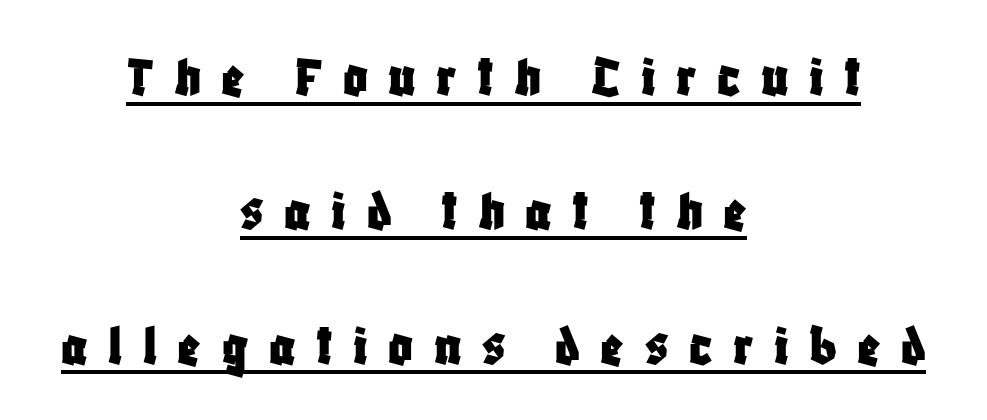
Tracking here is generous; glyphs stand well apart from one another. This sample uses a sans-serif face. In CSS terms this would be text-align: center. Does the lettering tilt? It doesn't — this is upright. Each letter keeps its own natural width here, so spacing adapts to shape.
